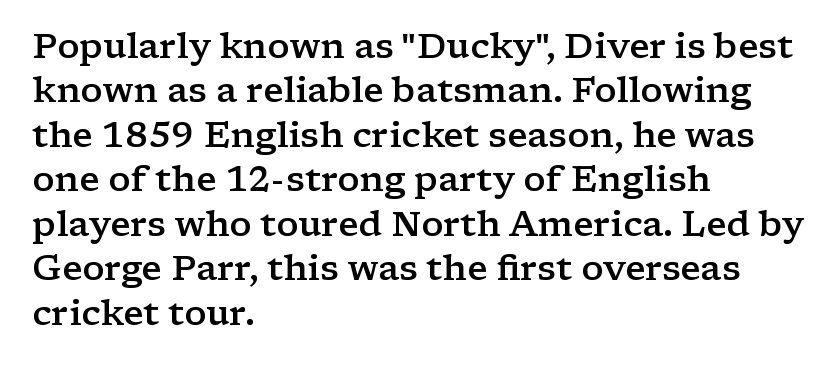
{"serif": "yes", "italic": "no", "bold": "semi", "weight": "semibold", "width": "wide", "stroke_contrast": "low", "x_height": "medium", "monospaced": "no", "underline": "no", "align": "left", "line_spacing": "normal", "line_spacing_ratio": 1.27, "letter_spacing": "normal", "letter_spacing_em": 0.0, "glyph_px": 35}
